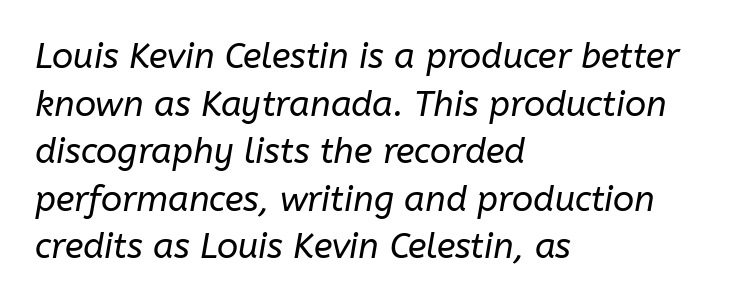
Q: Is the text bold? A: No.
Q: Is the text italic (slanted)? A: Yes, it leans right by about 10 degrees.
Q: Is the text underlined? A: No.
Q: How is the paragraph aligned? A: Left-aligned.
Q: Is the spacing between letters normal or unusually wide? A: Normal.
Q: Is the spacing between lines tight, normal or loose? A: Normal.
Q: Width (condensed, normal, or wide)? A: Normal.
Q: Stroke contrast? A: Low.
Q: x-height? A: Medium.
Q: Monospaced? A: No.
